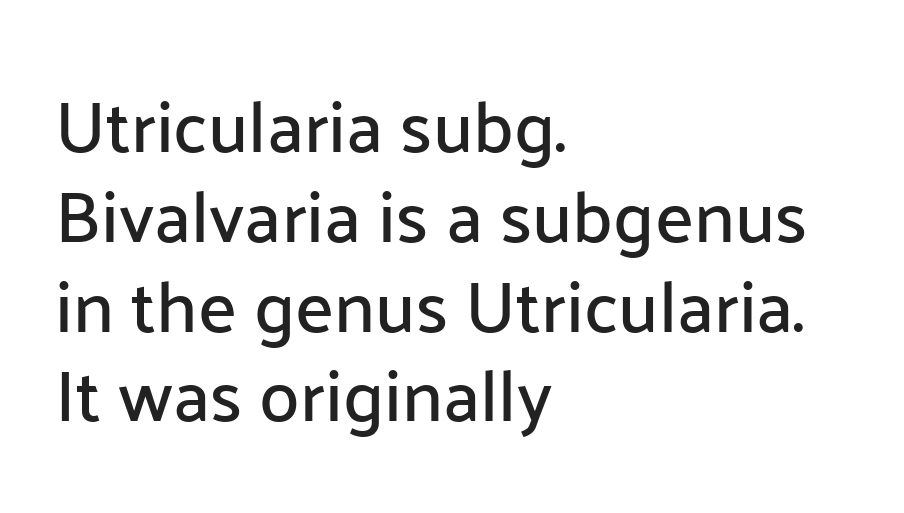
The image shows 73 px sans-serif type, upright; set left-aligned, line spacing 1.23x, normal letter spacing, not underlined; low stroke contrast and a medium x-height.
